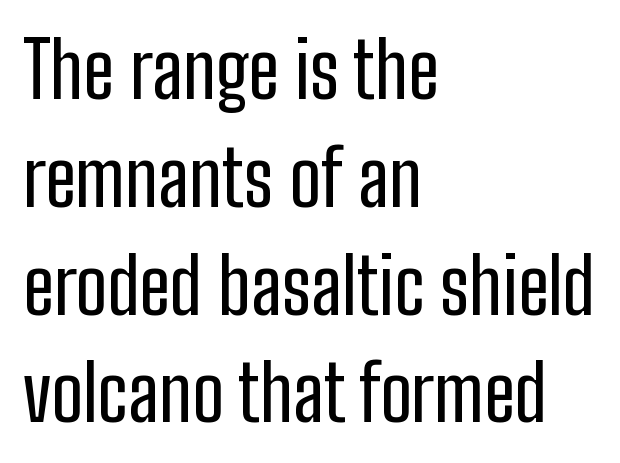
{"serif": "no", "italic": "no", "width": "condensed", "stroke_contrast": "low", "x_height": "medium", "monospaced": "no", "underline": "no", "align": "left", "line_spacing": "normal", "line_spacing_ratio": 1.4, "letter_spacing": "normal", "letter_spacing_em": 0.0, "glyph_px": 77}
